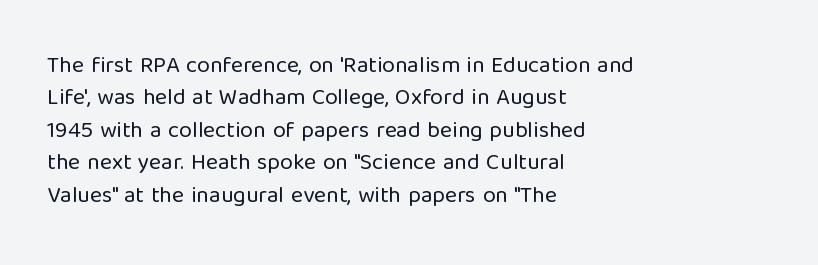
{"italic": "no", "bold": "no", "underline": "no", "align": "left", "line_spacing": "normal", "line_spacing_ratio": 1.41, "letter_spacing": "normal", "letter_spacing_em": 0.0, "glyph_px": 23}
